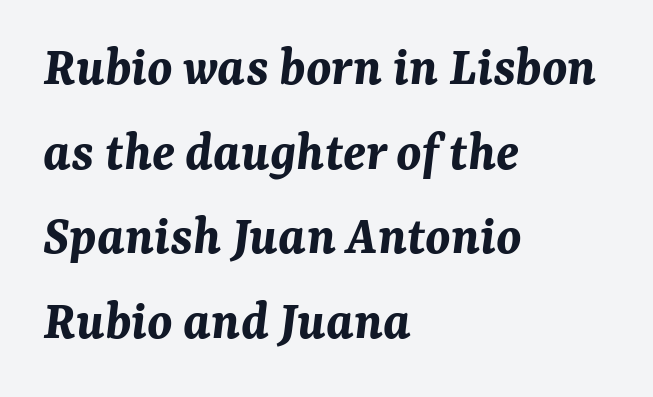
These lines carry a lot of weight — the face is fully bold. Only glyphs here, with clear space below each row. Nothing unusual about the tracking: characters are spaced as the font intends. How would I describe the line gaps? Plain and ordinary. The ragged edge is on the right, which tells us the setting is flush left. Proportional: the letters do not fall into vertical columns.
